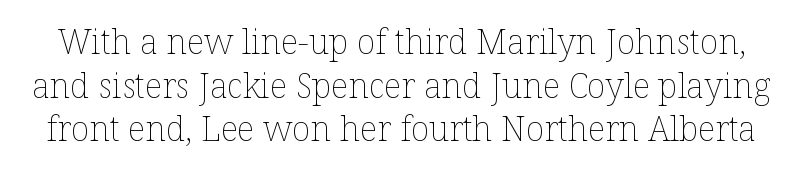
The image shows 34 px thin type, upright; set normal line spacing (1.28x), normal letter spacing, not underlined; low stroke contrast and a medium x-height.
